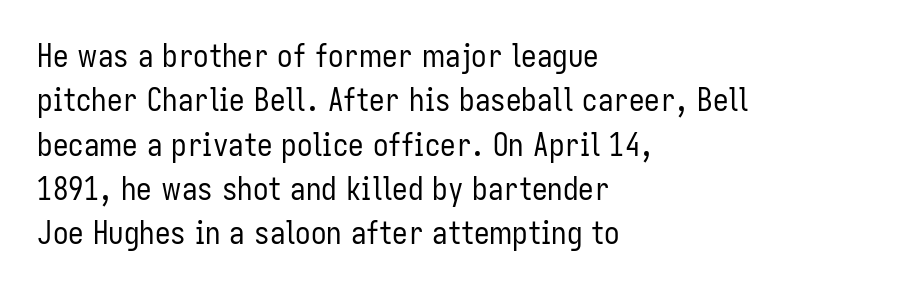
The image shows 31 px regular-weight, condensed sans-serif type, upright; set left-aligned, normal line spacing (1.43x), normal letter spacing, not underlined; low stroke contrast and a medium x-height.
